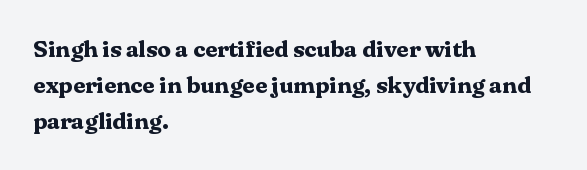
The image shows 24 px bold type, upright; set left-aligned, normal line spacing (1.51x), normal letter spacing, not underlined.
